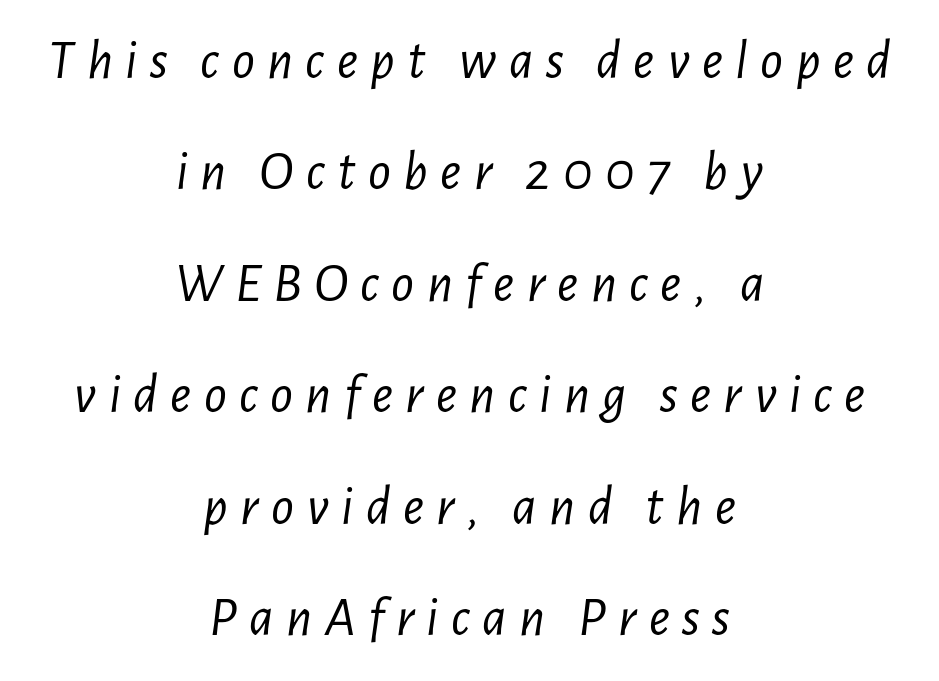
{"italic": "yes", "lean": "right", "slant_degrees": 7, "bold": "no", "weight": "light", "width": "condensed", "stroke_contrast": "low", "x_height": "medium", "monospaced": "no", "underline": "no", "align": "center", "line_spacing": "loose", "line_spacing_ratio": 1.99, "letter_spacing": "wide", "letter_spacing_em": 0.22, "glyph_px": 56}
